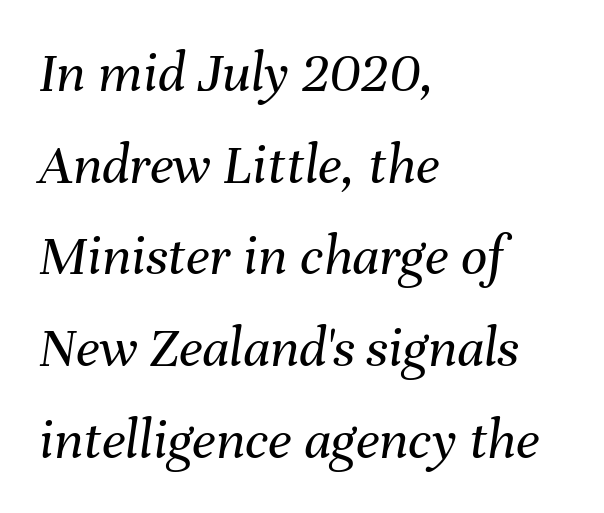
The image shows 58 px regular-weight type, italic (leaning right); set left-aligned, normal line spacing (1.58x), normal letter spacing, not underlined; medium stroke contrast and a medium x-height.
